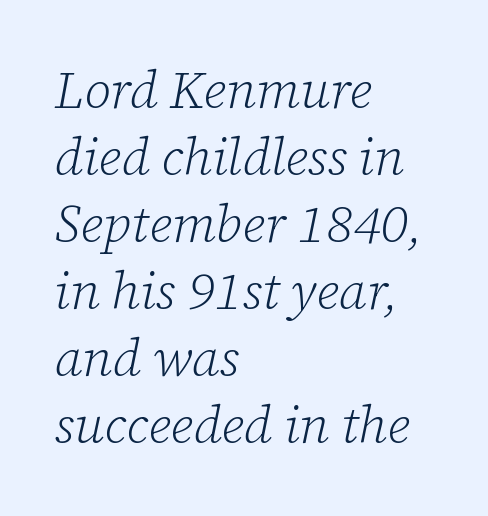
Q: Is the text bold? A: No.
Q: Is the text italic (slanted)? A: Yes, it leans right by about 12 degrees.
Q: Is the typeface a serif or a sans-serif typeface? A: Serif.
Q: Is the text underlined? A: No.
Q: How is the paragraph aligned? A: Left-aligned.
Q: Is the spacing between letters normal or unusually wide? A: Normal.
Q: Is the spacing between lines tight, normal or loose? A: Normal.
Q: Width (condensed, normal, or wide)? A: Normal.
Q: Stroke contrast? A: Low.
Q: x-height? A: Medium.
Q: Monospaced? A: No.
